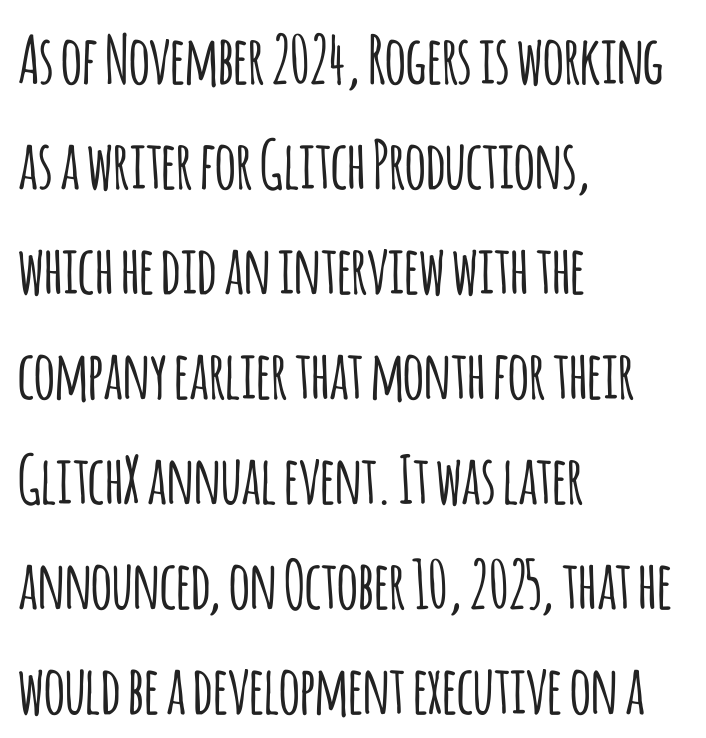
{"serif": "no", "italic": "no", "width": "condensed", "stroke_contrast": "low", "x_height": "large", "monospaced": "no", "underline": "no", "align": "left", "line_spacing": "normal", "line_spacing_ratio": 1.59, "letter_spacing": "normal", "letter_spacing_em": 0.0, "glyph_px": 66}
